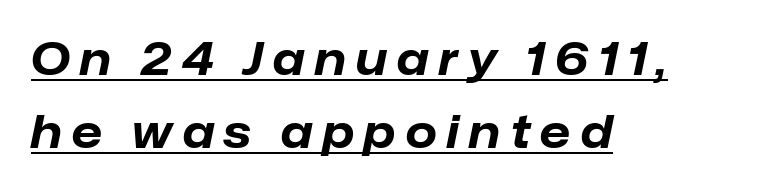
Q: Is the text bold? A: Yes.
Q: Is the text italic (slanted)? A: Yes, it leans right by about 12 degrees.
Q: Is the text underlined? A: Yes.
Q: How is the paragraph aligned? A: Left-aligned.
Q: Is the spacing between letters normal or unusually wide? A: Unusually wide.
Q: Is the spacing between lines tight, normal or loose? A: Normal.
Q: Width (condensed, normal, or wide)? A: Normal.
Q: Stroke contrast? A: Low.
Q: x-height? A: Medium.
Q: Monospaced? A: No.
